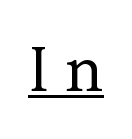
The image shows 63 px regular-weight serif type, upright; set unusually wide letter spacing (+0.26 em), underlined; low stroke contrast and a medium x-height.
